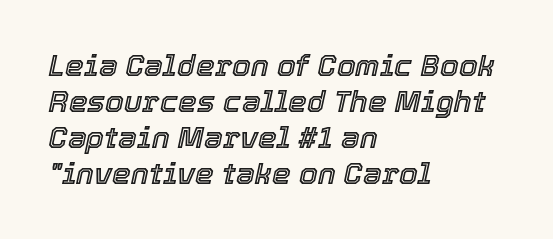
There's an unmistakable incline to the writing here. What stands out about the letter spacing? Nothing — it is the standard amount. Alignment: flush left. Check under the words: just untouched page. The face used here is proportionally spaced, like ordinary book or web type.
